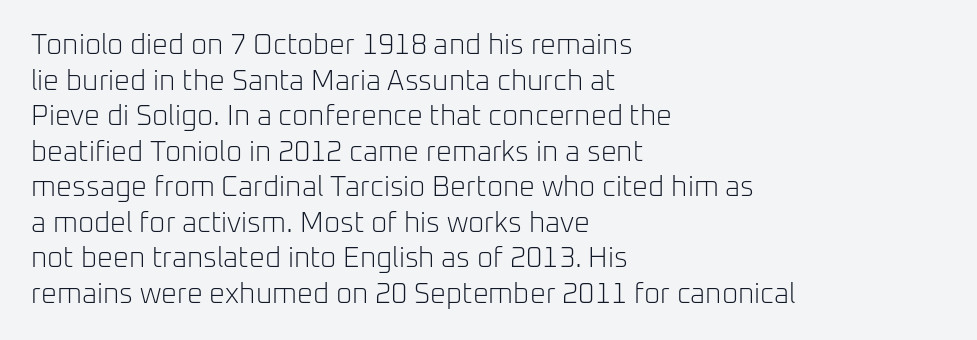
The image shows 28 px light sans-serif type, upright; set left-aligned, normal line spacing (1.27x), normal letter spacing, not underlined; low stroke contrast and a medium x-height.
